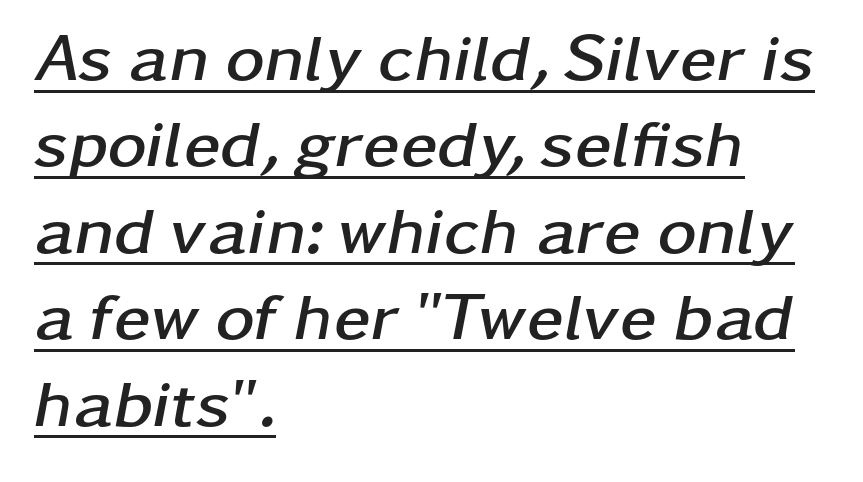
The image shows 67 px semibold, wide type, italic (leaning right); set left-aligned, normal line spacing (1.29x), normal letter spacing, underlined; low stroke contrast and a medium x-height.
